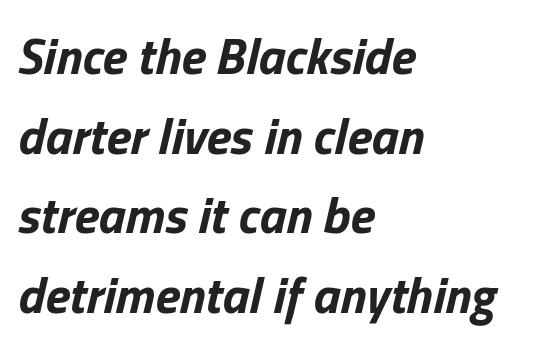
Left-aligned paragraph, ragged on the right. This sample uses plain, unmodified letter spacing. Reading down the column, the eye jumps a familiar distance to each next line. Typesetter's note: full bold, strokes at maximum text heaviness. Plain, unruled lines of type. Italic: yes, the glyphs are oblique.
